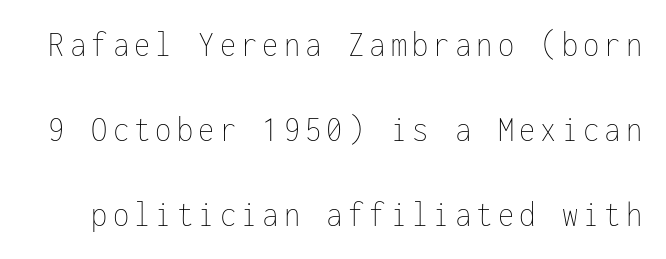
The image shows 37 px thin, condensed type, upright, monospaced; set loose line spacing (2.3x), not underlined; low stroke contrast and a medium x-height.
